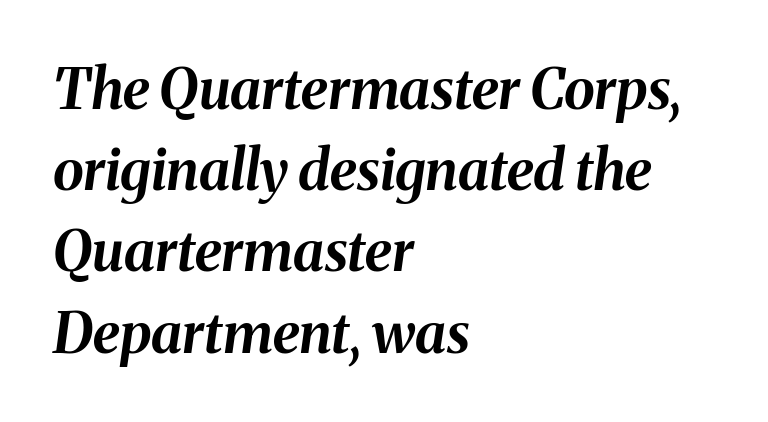
The image shows 56 px bold type, italic (leaning right); set left-aligned, normal line spacing (1.45x), normal letter spacing, not underlined; medium stroke contrast and a medium x-height.
